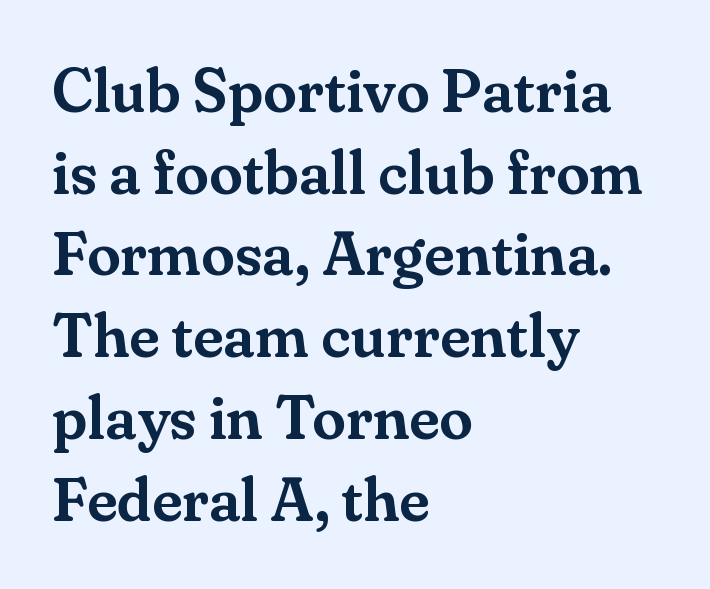
The image shows 61 px serif type, upright; set left-aligned, normal line spacing (1.34x), normal letter spacing, not underlined; medium stroke contrast and a small x-height.
